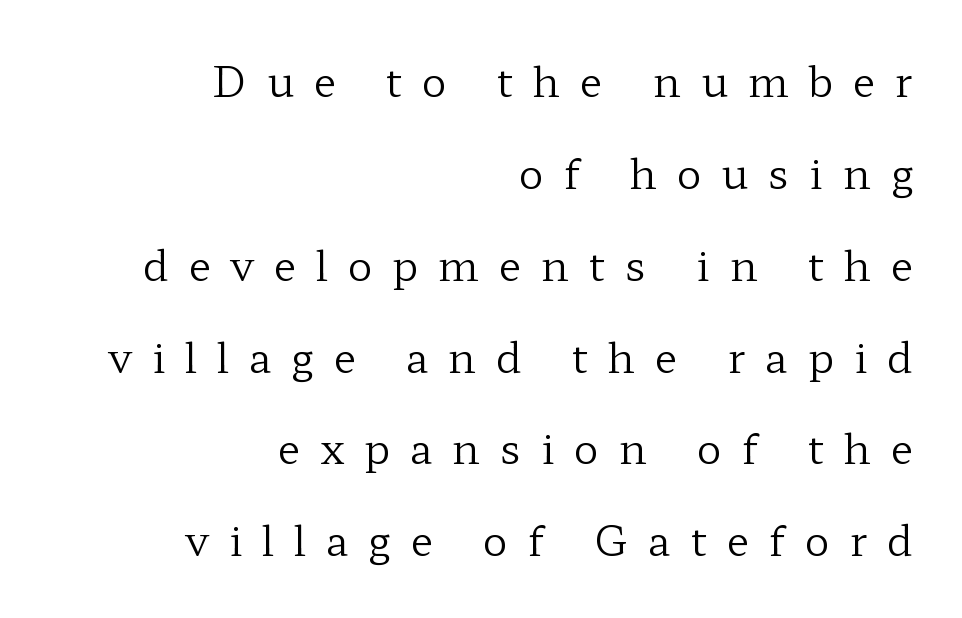
Q: Is the text bold? A: No.
Q: Is the text italic (slanted)? A: No, it is upright.
Q: Is the typeface a serif or a sans-serif typeface? A: Serif.
Q: Is the text underlined? A: No.
Q: How is the paragraph aligned? A: Right-aligned.
Q: Is the spacing between letters normal or unusually wide? A: Unusually wide.
Q: Is the spacing between lines tight, normal or loose? A: Loose.
Q: Width (condensed, normal, or wide)? A: Wide.
Q: Stroke contrast? A: Low.
Q: x-height? A: Medium.
Q: Monospaced? A: No.
